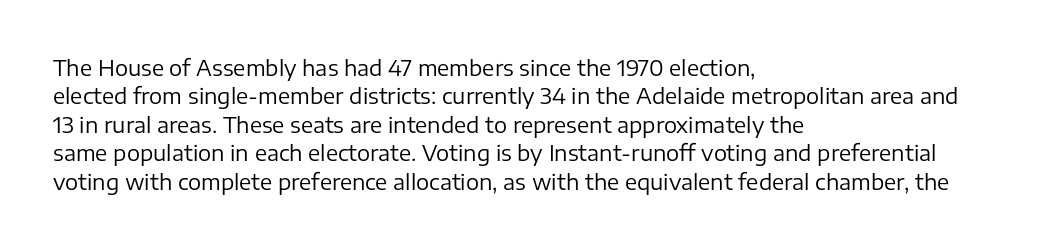
{"italic": "no", "bold": "no", "underline": "no", "align": "left", "line_spacing": "normal", "line_spacing_ratio": 1.29, "letter_spacing": "normal", "letter_spacing_em": 0.0, "glyph_px": 22}
